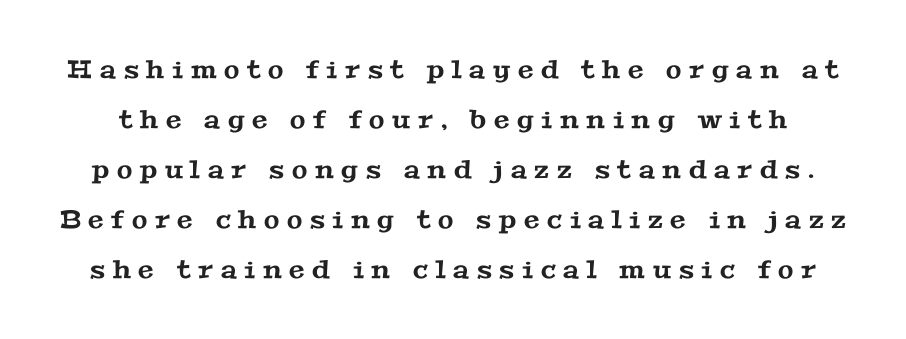
{"underline": "no", "line_spacing": "loose", "line_spacing_ratio": 2.0, "letter_spacing": "wide", "letter_spacing_em": 0.31, "glyph_px": 25}
